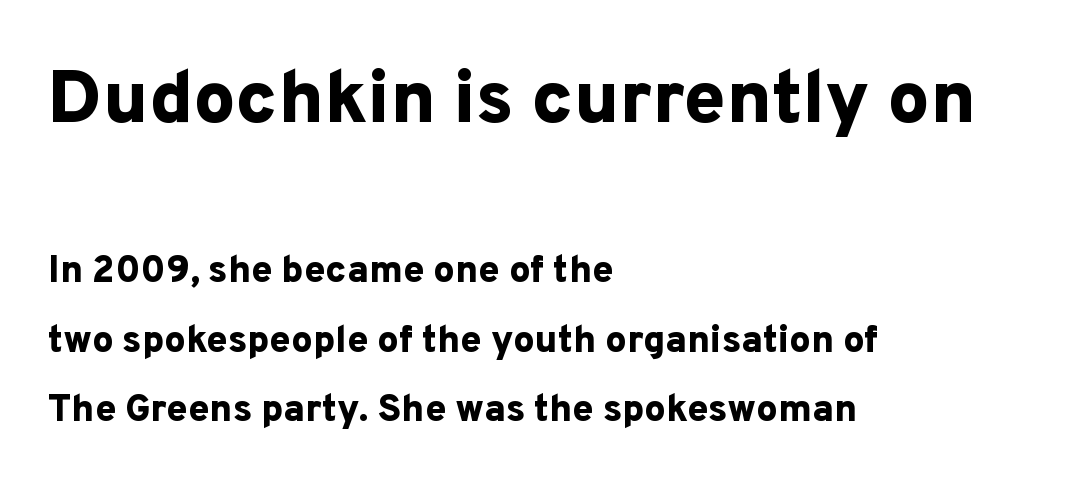
{"serif": "no", "italic": "no", "bold": "yes", "weight": "bold", "width": "normal", "stroke_contrast": "low", "x_height": "medium", "monospaced": "no", "underline": "no", "align": "left", "line_spacing_ratio": 1.82, "letter_spacing": "normal", "letter_spacing_em": 0.0, "larger_block": "first", "size_ratio": 1.97, "glyph_px": 75}
